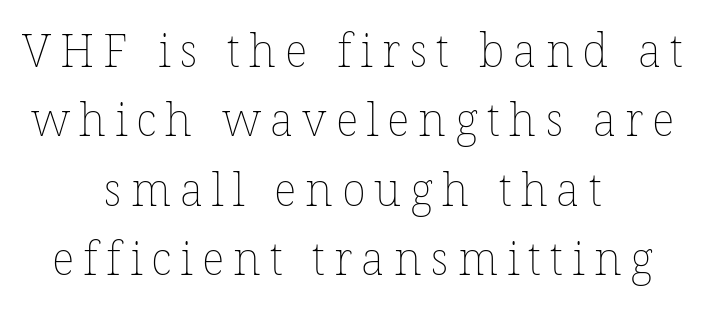
The image shows 45 px thin type; set centered, normal line spacing (1.54x), unusually wide letter spacing (+0.2 em), not underlined; low stroke contrast and a medium x-height.
